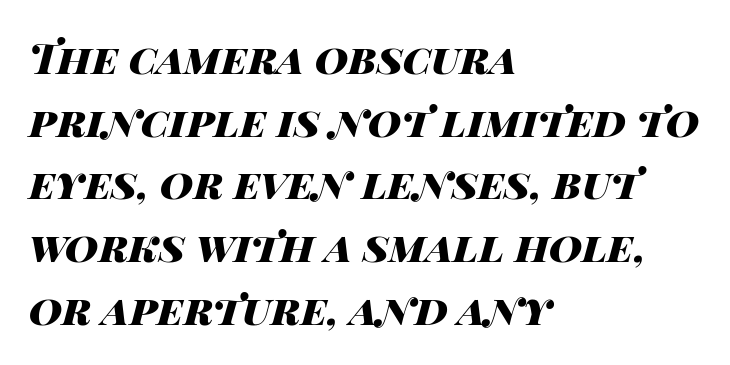
Q: Is the text bold? A: Yes.
Q: Is the text italic (slanted)? A: Yes, it leans right by about 14 degrees.
Q: Is the text underlined? A: No.
Q: How is the paragraph aligned? A: Left-aligned.
Q: Is the spacing between letters normal or unusually wide? A: Normal.
Q: Is the spacing between lines tight, normal or loose? A: Normal.
Q: Width (condensed, normal, or wide)? A: Wide.
Q: Stroke contrast? A: High.
Q: x-height? A: Large.
Q: Monospaced? A: No.
